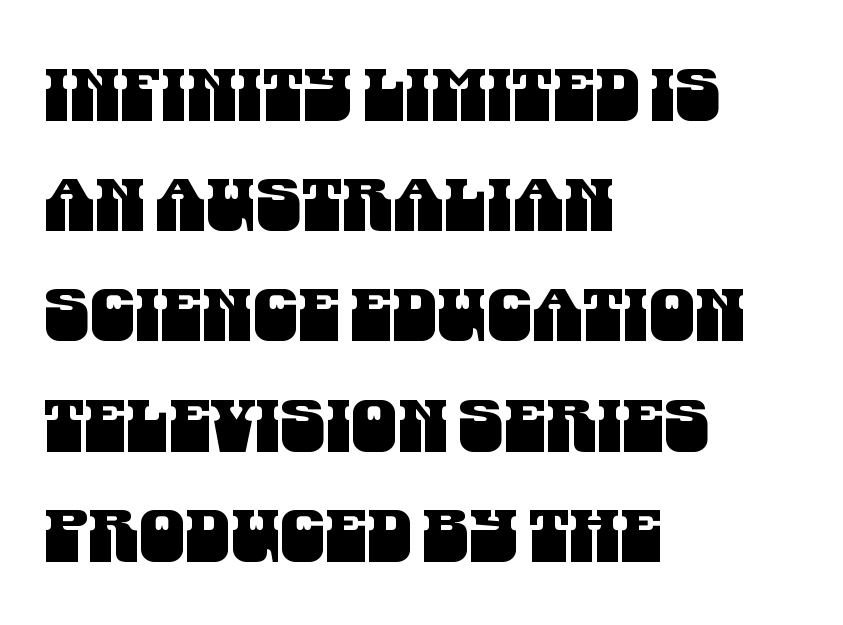
The image shows 73 px condensed sans-serif type; set left-aligned, normal line spacing (1.51x), normal letter spacing, not underlined; medium stroke contrast and a large x-height.
